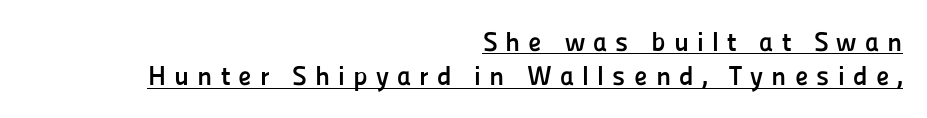
Evenly set lines give the paragraph a standard silhouette. Typesetter's note: full bold, strokes at maximum text heaviness. Compared with undecorated copy, this sample adds a rule below the words. The rag falls on the left side of this text block. Tall strokes in this sample are plumb rather than angled.
